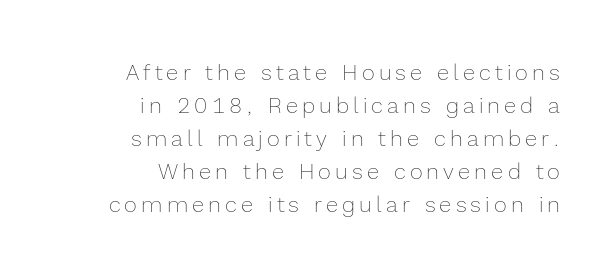
If you drew a ruler down the right edge, every line would touch it. Evenly set lines give the paragraph a standard silhouette. Italic? Not at all — the glyphs are vertical. A clean baseline with only descenders dipping below it.
